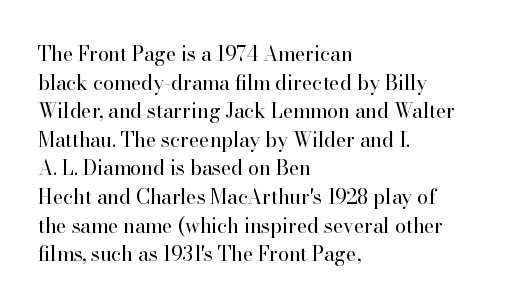
{"italic": "no", "bold": "no", "underline": "no", "align": "left", "line_spacing": "normal", "line_spacing_ratio": 1.43, "letter_spacing": "normal", "letter_spacing_em": 0.0, "glyph_px": 20}
